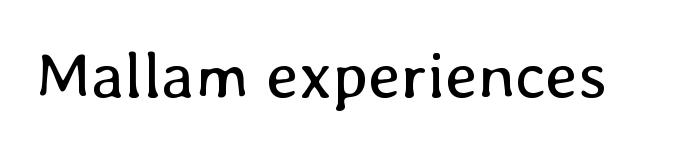
{"italic": "no", "bold": "no", "weight": "regular", "width": "normal", "stroke_contrast": "low", "x_height": "medium", "monospaced": "no", "underline": "no", "letter_spacing": "normal", "letter_spacing_em": 0.0, "glyph_px": 66}
